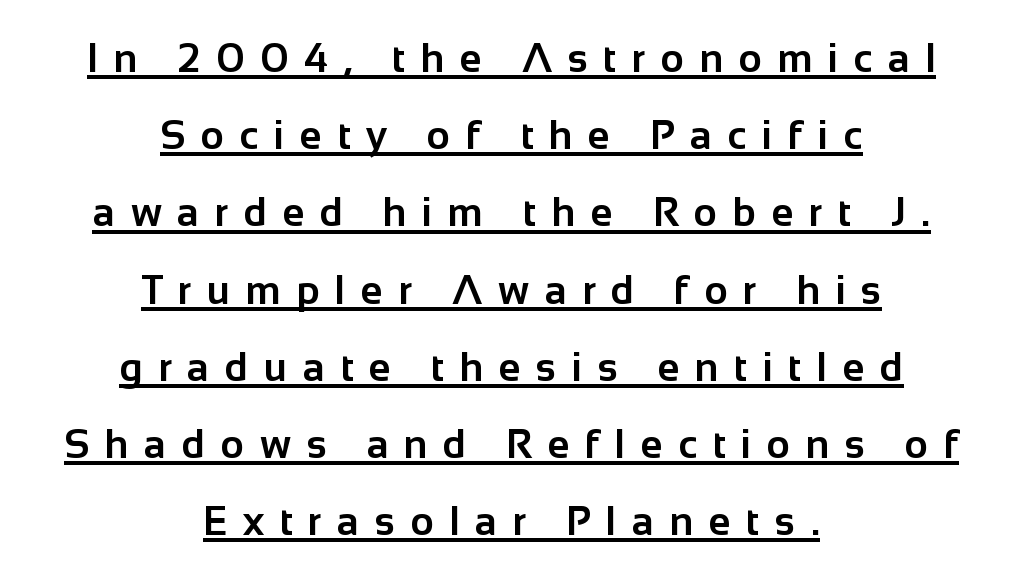
{"serif": "no", "italic": "no", "bold": "yes", "weight": "bold", "width": "normal", "stroke_contrast": "low", "x_height": "medium", "monospaced": "no", "underline": "yes", "align": "center", "line_spacing": "loose", "line_spacing_ratio": 1.93, "letter_spacing": "wide", "letter_spacing_em": 0.39, "glyph_px": 40}
